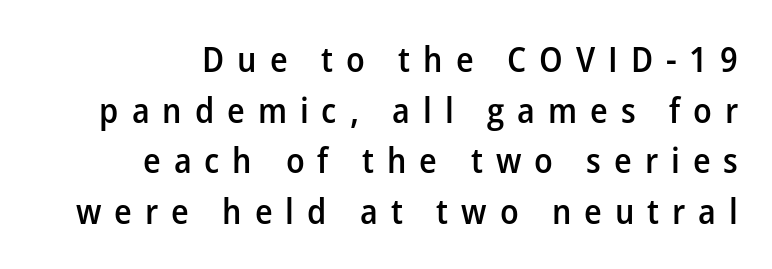
{"serif": "no", "italic": "no", "bold": "semi", "weight": "semibold", "width": "normal", "stroke_contrast": "low", "x_height": "medium", "monospaced": "no", "underline": "no", "align": "right", "line_spacing": "normal", "line_spacing_ratio": 1.45, "letter_spacing": "wide", "letter_spacing_em": 0.37, "glyph_px": 35}
